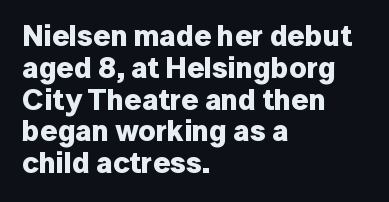
{"serif": "no", "italic": "no", "bold": "yes", "weight": "bold", "width": "normal", "stroke_contrast": "low", "x_height": "medium", "monospaced": "no", "underline": "no", "align": "left", "line_spacing": "tight", "line_spacing_ratio": 1.06, "letter_spacing": "normal", "letter_spacing_em": 0.0, "glyph_px": 30}
